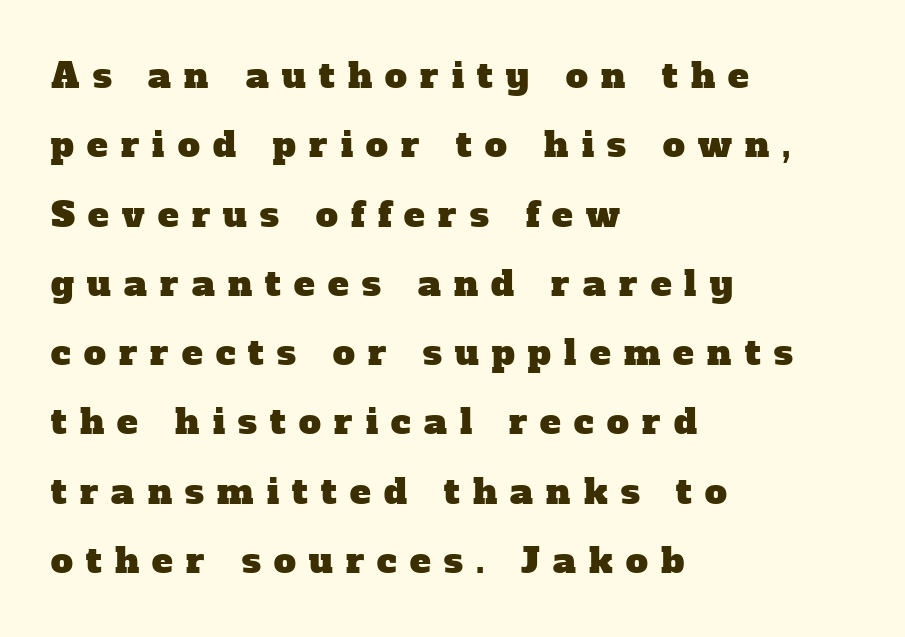
The image shows 35 px serif type; set left-aligned, loose line spacing (1.98x), unusually wide letter spacing (+0.38 em), not underlined; low stroke contrast and a medium x-height.
